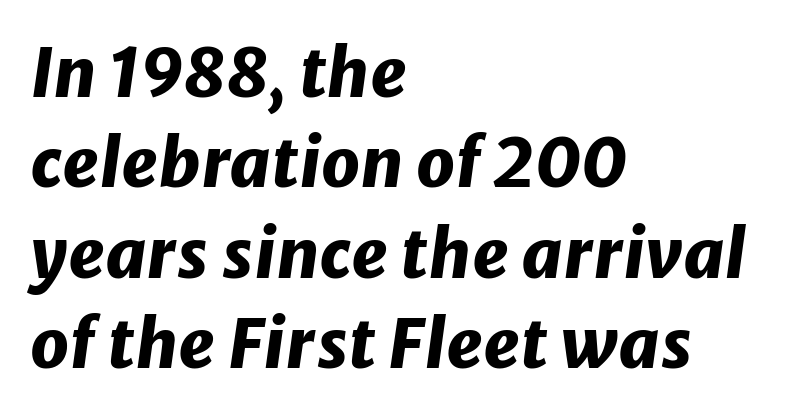
{"italic": "yes", "lean": "right", "slant_degrees": 8, "bold": "yes", "weight": "heavy", "width": "normal", "stroke_contrast": "low", "x_height": "medium", "monospaced": "no", "underline": "no", "align": "left", "line_spacing": "normal", "line_spacing_ratio": 1.33, "letter_spacing": "normal", "letter_spacing_em": 0.0, "glyph_px": 68}
